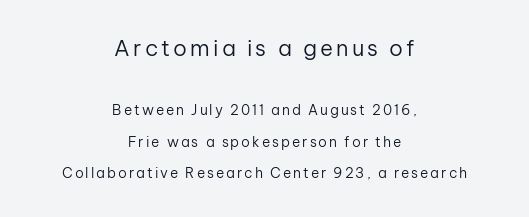
{"italic": "no", "bold": "no", "underline": "no", "align": "center", "line_spacing": "loose", "line_spacing_ratio": 2.25, "larger_block": "first", "size_ratio": 1.57, "glyph_px": 22}
